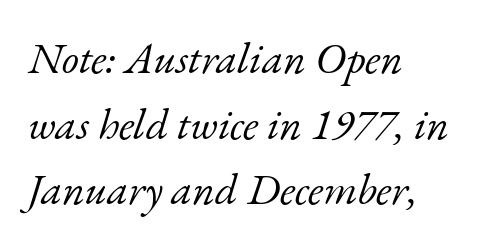
Q: Is the text bold? A: No.
Q: Is the text italic (slanted)? A: Yes, it leans right by about 17 degrees.
Q: Is the typeface a serif or a sans-serif typeface? A: Serif.
Q: Is the text underlined? A: No.
Q: How is the paragraph aligned? A: Left-aligned.
Q: Is the spacing between letters normal or unusually wide? A: Normal.
Q: Is the spacing between lines tight, normal or loose? A: Normal.
Q: Width (condensed, normal, or wide)? A: Normal.
Q: Stroke contrast? A: Low.
Q: x-height? A: Small.
Q: Monospaced? A: No.
